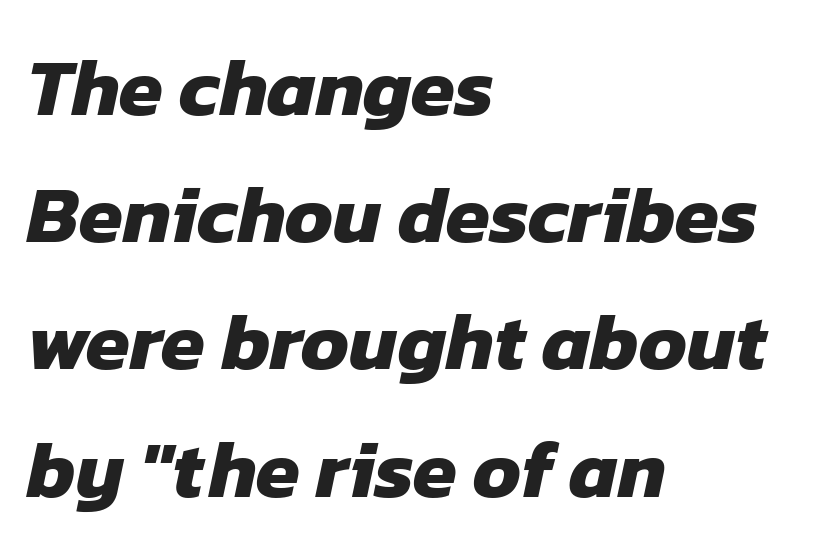
The image shows 80 px heavy sans-serif type; set left-aligned, normal line spacing (1.59x), normal letter spacing, not underlined; low stroke contrast and a medium x-height.
